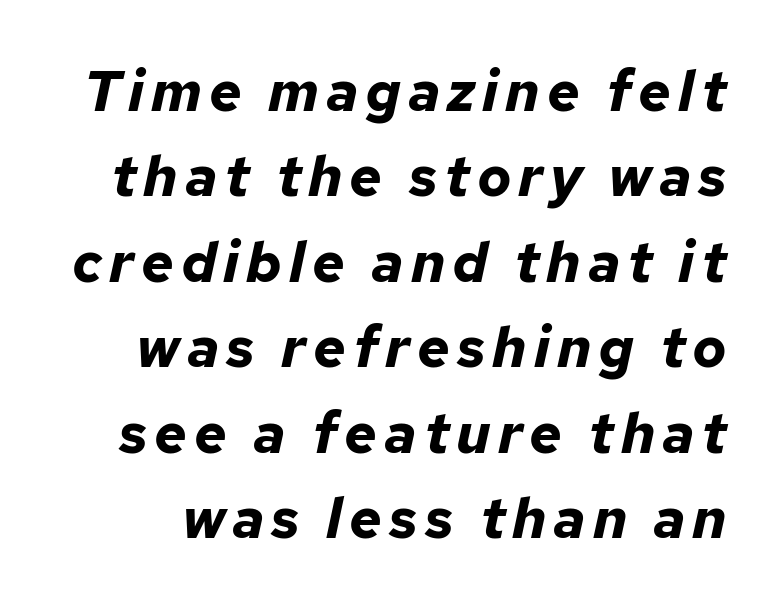
Do the characters align in a grid? No, the font is proportional. The passage shown stacks its lines at a standard gap. How heavy is the stroke? Heavy — this is a bold. Every character sits at an angle, as italics do.
